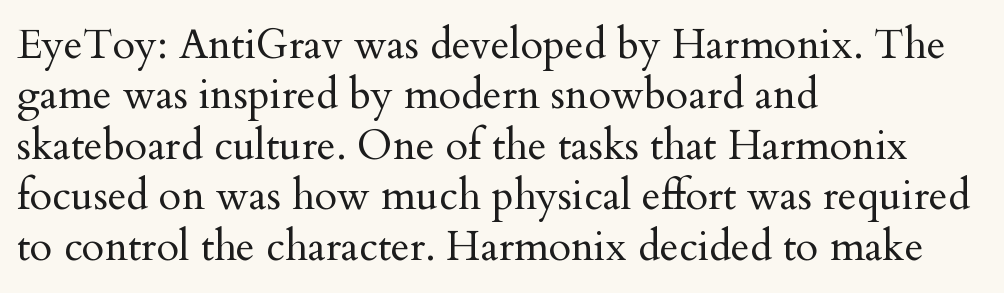
{"serif": "yes", "italic": "no", "bold": "no", "weight": "regular", "width": "normal", "stroke_contrast": "medium", "x_height": "small", "monospaced": "no", "underline": "no", "align": "left", "line_spacing_ratio": 1.23, "letter_spacing": "normal", "letter_spacing_em": 0.0, "glyph_px": 41}
